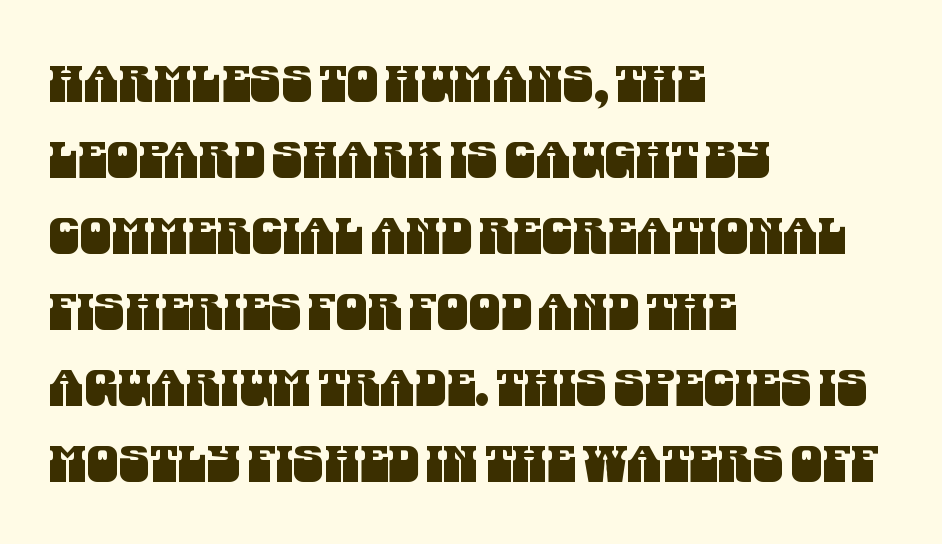
Check under the words: just untouched page. Do the characters align in a grid? No, the font is proportional. Check where the strokes stop: nothing finishes them off — pure sans. Does extra space separate the letters? No, they use regular spacing. The typesetter chose a ragged-right arrangement here. Normally led — the rows are evenly, conventionally spaced.
